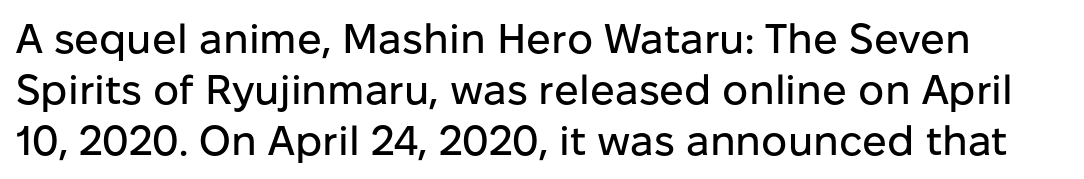
The image shows 41 px sans-serif type, upright; set line spacing 1.24x, normal letter spacing, not underlined; low stroke contrast and a medium x-height.
